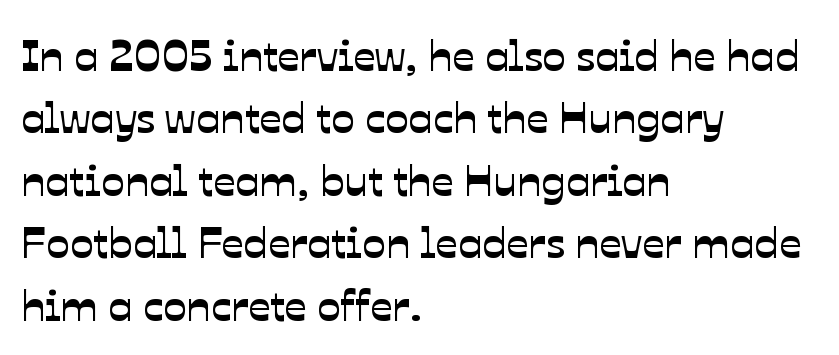
The image shows 44 px sans-serif type; set left-aligned, normal line spacing (1.42x), normal letter spacing, not underlined; low stroke contrast and a medium x-height.
